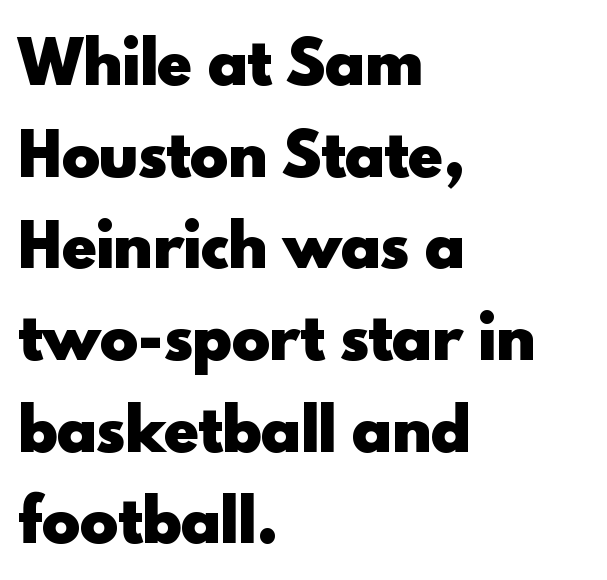
The image shows 58 px heavy sans-serif type, upright; set left-aligned, normal line spacing (1.58x), normal letter spacing, not underlined; a small x-height.
